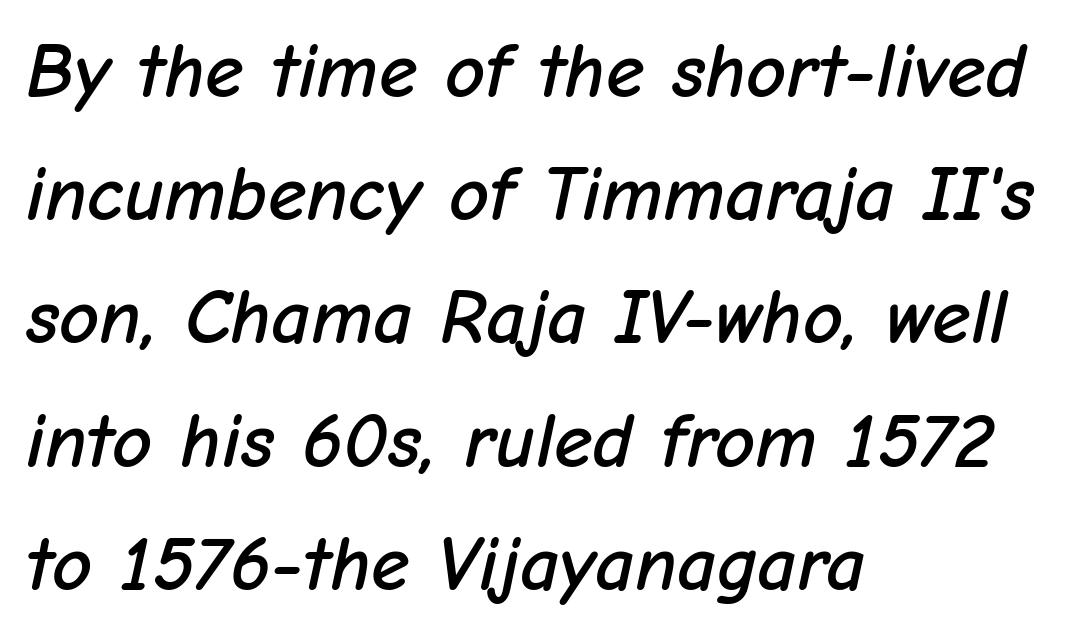
Is the type slanted? Yes — the strokes lean at a clear angle. Notice how the passage keeps a crisp vertical edge on the left only. The rendering uses natural spacing where letterforms have individual widths. The space beneath each line is pristine and unruled. Words appear dense and cohesive because spacing is normal.
